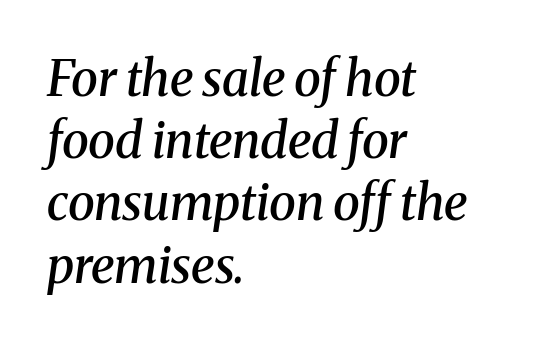
{"serif": "yes", "italic": "yes", "lean": "right", "slant_degrees": 8, "bold": "semi", "weight": "semibold", "width": "normal", "stroke_contrast": "medium", "x_height": "medium", "monospaced": "no", "underline": "no", "align": "left", "line_spacing": "normal", "line_spacing_ratio": 1.27, "letter_spacing": "normal", "letter_spacing_em": 0.0, "glyph_px": 49}
